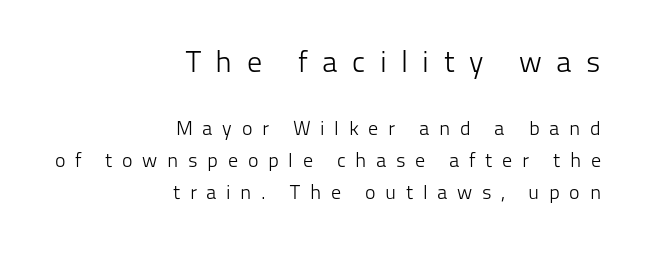
{"serif": "no", "italic": "no", "bold": "no", "weight": "light", "width": "normal", "stroke_contrast": "low", "x_height": "medium", "monospaced": "no", "underline": "no", "align": "right", "line_spacing": "normal", "line_spacing_ratio": 1.58, "letter_spacing": "wide", "letter_spacing_em": 0.48, "larger_block": "first", "size_ratio": 1.5, "glyph_px": 30}
